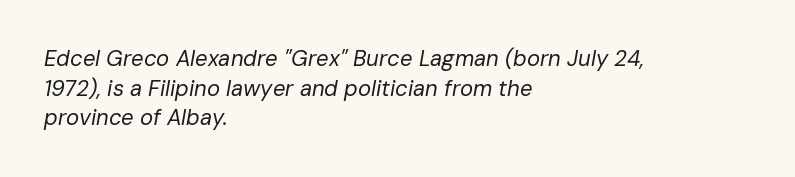
{"italic": "yes", "lean": "right", "slant_degrees": 10, "bold": "no", "underline": "no", "align": "left", "line_spacing": "normal", "line_spacing_ratio": 1.35, "letter_spacing": "normal", "letter_spacing_em": 0.0, "glyph_px": 22}
